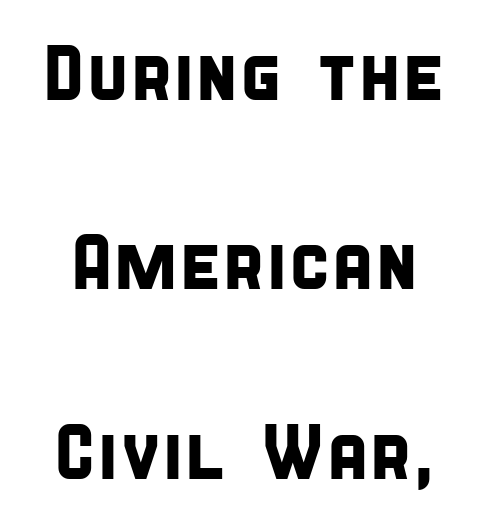
The image shows 77 px condensed sans-serif type; set loose line spacing (2.46x), normal letter spacing, not underlined; low stroke contrast and a large x-height.
